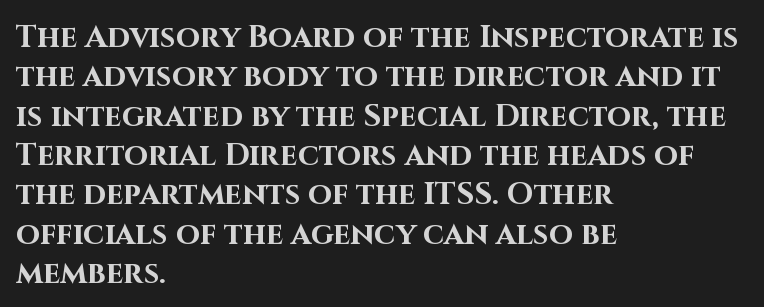
Q: Is the text bold? A: Yes.
Q: Is the text italic (slanted)? A: No, it is upright.
Q: Is the typeface a serif or a sans-serif typeface? A: Sans-serif.
Q: Is the text underlined? A: No.
Q: How is the paragraph aligned? A: Left-aligned.
Q: Is the spacing between letters normal or unusually wide? A: Normal.
Q: Is the spacing between lines tight, normal or loose? A: Normal.
Q: Width (condensed, normal, or wide)? A: Normal.
Q: Stroke contrast? A: High.
Q: x-height? A: Large.
Q: Monospaced? A: No.
